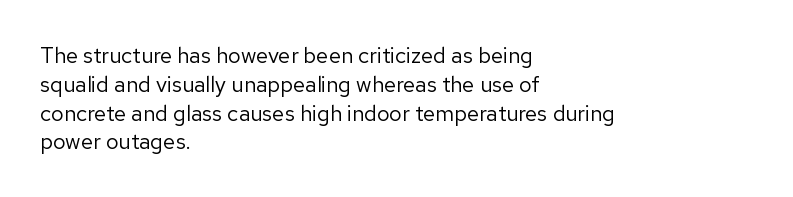
{"italic": "no", "bold": "no", "underline": "no", "align": "left", "line_spacing": "normal", "line_spacing_ratio": 1.31, "letter_spacing": "normal", "letter_spacing_em": 0.0, "glyph_px": 22}
